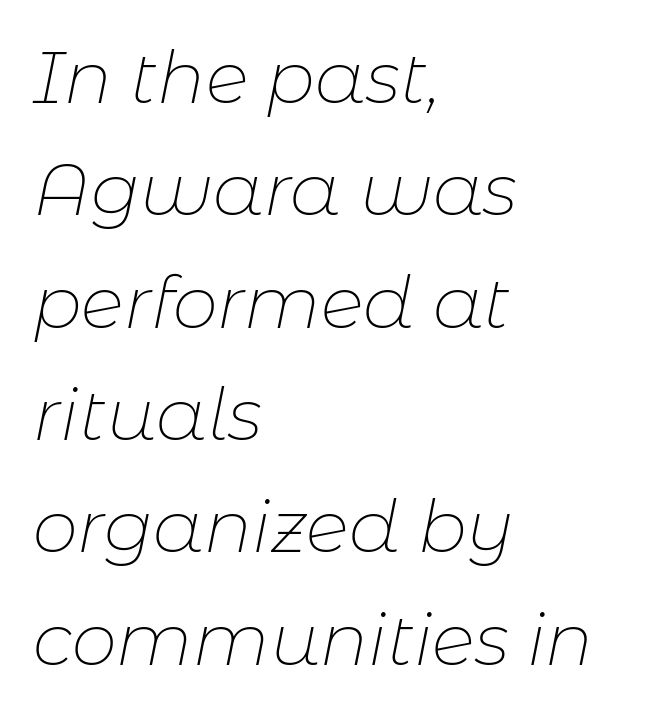
{"italic": "yes", "lean": "right", "slant_degrees": 11, "bold": "no", "weight": "thin", "width": "normal", "stroke_contrast": "low", "x_height": "medium", "monospaced": "no", "underline": "no", "align": "left", "line_spacing": "normal", "line_spacing_ratio": 1.56, "letter_spacing": "normal", "letter_spacing_em": 0.0, "glyph_px": 72}
